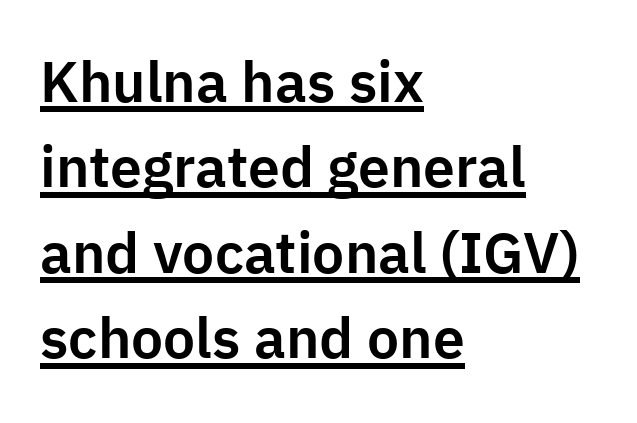
The image shows 57 px sans-serif type, upright; set left-aligned, normal line spacing (1.5x), normal letter spacing, underlined; low stroke contrast and a medium x-height.
